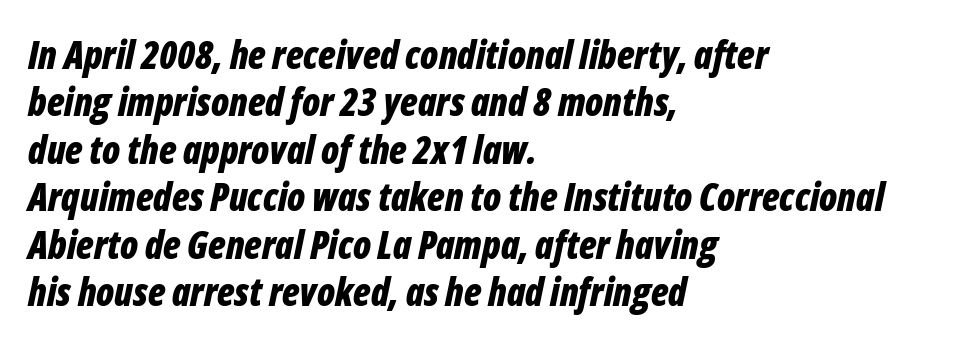
{"italic": "yes", "lean": "right", "slant_degrees": 12, "bold": "yes", "weight": "bold", "width": "condensed", "stroke_contrast": "low", "x_height": "medium", "monospaced": "no", "underline": "no", "align": "left", "line_spacing": "normal", "line_spacing_ratio": 1.25, "letter_spacing": "normal", "letter_spacing_em": 0.0, "glyph_px": 38}
